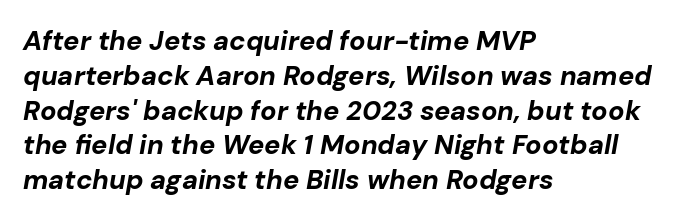
The image shows 27 px bold type, italic (leaning right); set left-aligned, normal line spacing (1.29x), normal letter spacing, not underlined.
